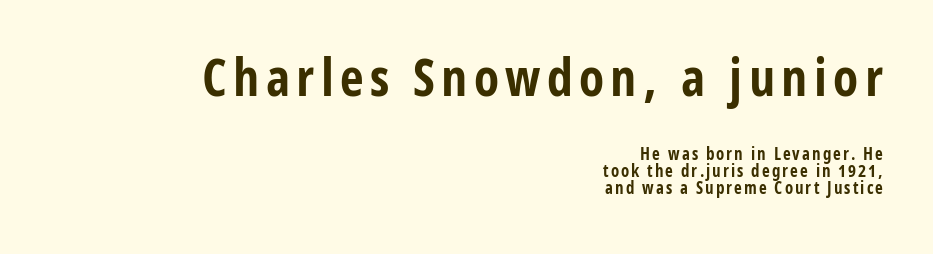
Descenders are the only things crossing below the line. All the whitespace from short lines collects on the left. Honestly, the rows look squashed on top of each other. This is heavy type, rendered in bold.
